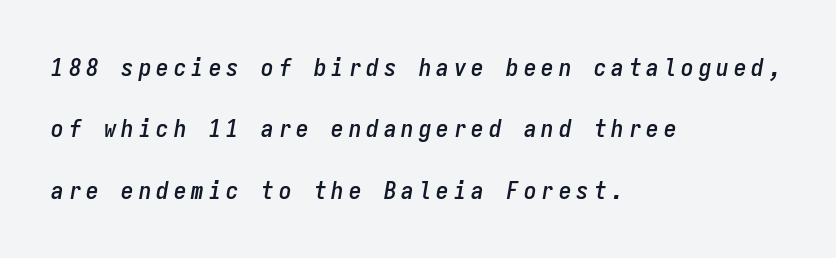
The image shows 25 px text type, italic (leaning right); set left-aligned, loose line spacing (2.46x), unusually wide letter spacing (+0.2 em), not underlined.
